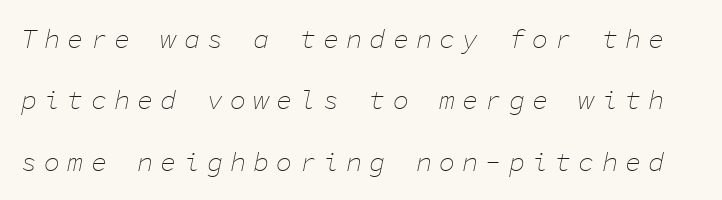
{"italic": "yes", "lean": "right", "slant_degrees": 11, "bold": "no", "underline": "no", "line_spacing": "loose", "line_spacing_ratio": 2.27, "letter_spacing": "wide", "letter_spacing_em": 0.26, "glyph_px": 27}
